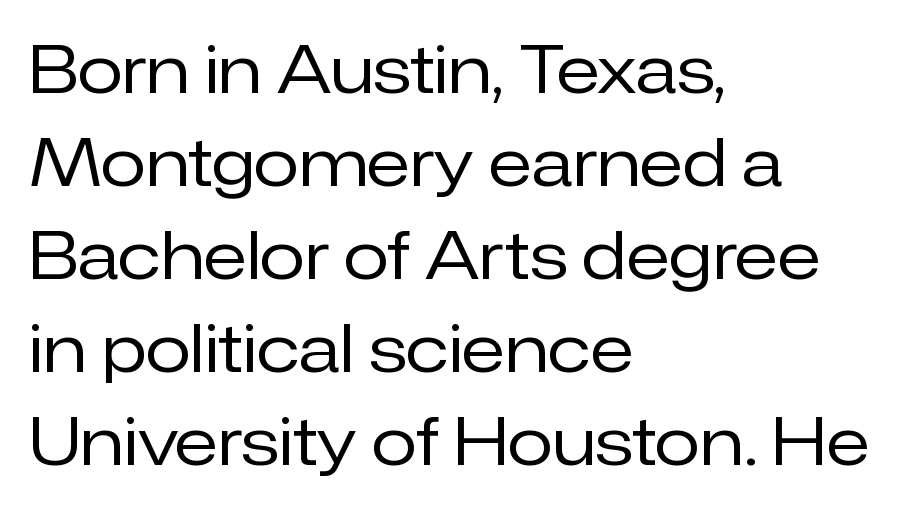
{"serif": "no", "italic": "no", "bold": "no", "weight": "regular", "width": "normal", "stroke_contrast": "low", "x_height": "medium", "monospaced": "no", "underline": "no", "align": "left", "line_spacing": "normal", "line_spacing_ratio": 1.41, "letter_spacing": "normal", "letter_spacing_em": 0.0, "glyph_px": 66}
